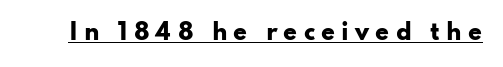
{"italic": "no", "bold": "yes", "underline": "yes", "letter_spacing": "wide", "letter_spacing_em": 0.28, "glyph_px": 22}
